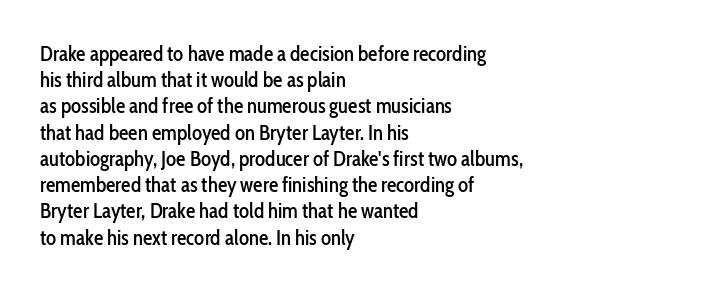
Q: Is the text italic (slanted)? A: No, it is upright.
Q: Is the text underlined? A: No.
Q: How is the paragraph aligned? A: Left-aligned.
Q: Is the spacing between letters normal or unusually wide? A: Normal.
Q: Is the spacing between lines tight, normal or loose? A: Normal.
